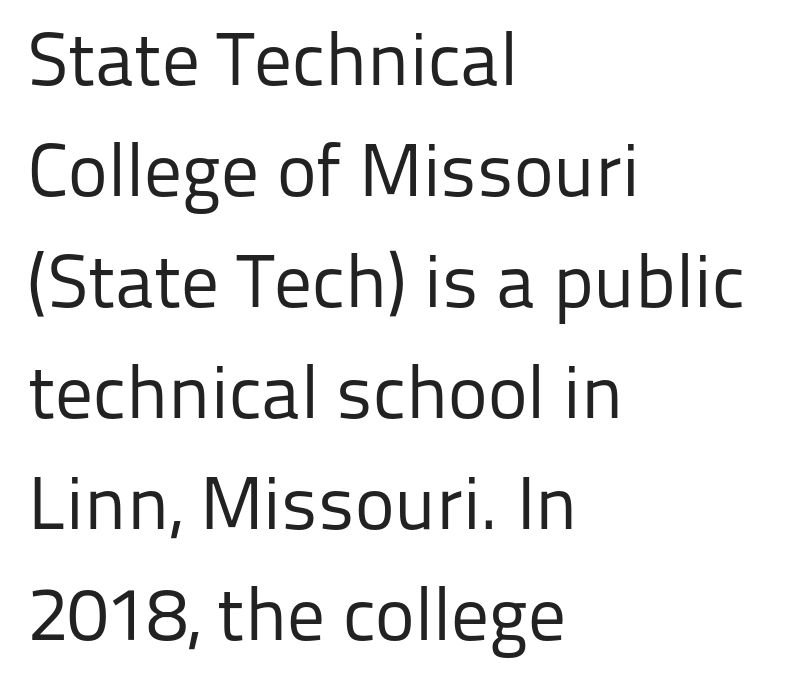
The image shows 75 px regular-weight sans-serif type, upright; set left-aligned, normal line spacing (1.48x), normal letter spacing, not underlined; low stroke contrast and a medium x-height.
